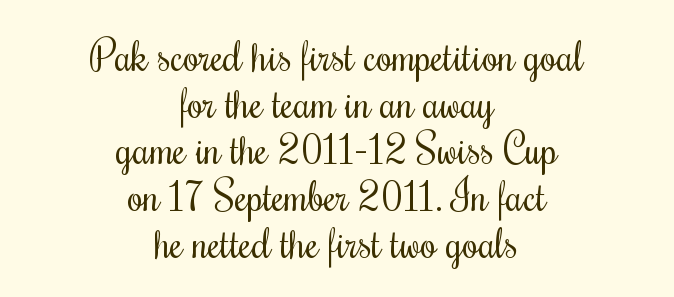
Q: Is the text bold? A: No.
Q: Is the text italic (slanted)? A: Yes.
Q: Is the text underlined? A: No.
Q: How is the paragraph aligned? A: Centered.
Q: Is the spacing between letters normal or unusually wide? A: Normal.
Q: Is the spacing between lines tight, normal or loose? A: Tight.
Q: Width (condensed, normal, or wide)? A: Condensed.
Q: Stroke contrast? A: Medium.
Q: x-height? A: Small.
Q: Monospaced? A: No.
